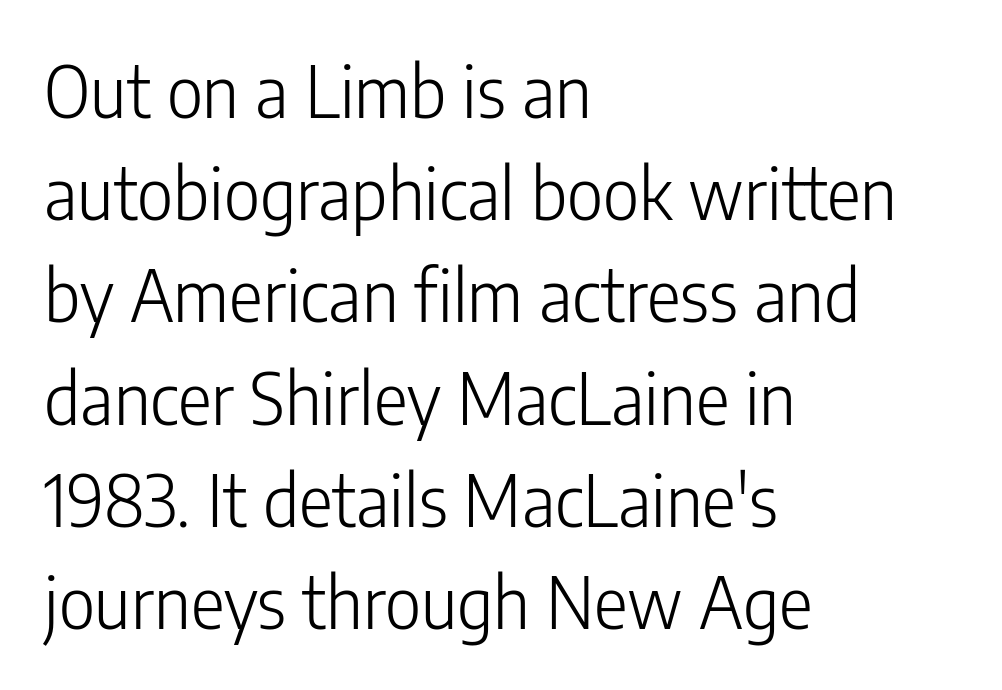
Posture: upright roman. This rendering leaves character spacing at its baseline value. Note the varied advance widths — an 'i' is clearly narrower than an 'm'. This rendering features lettering with no underline.
